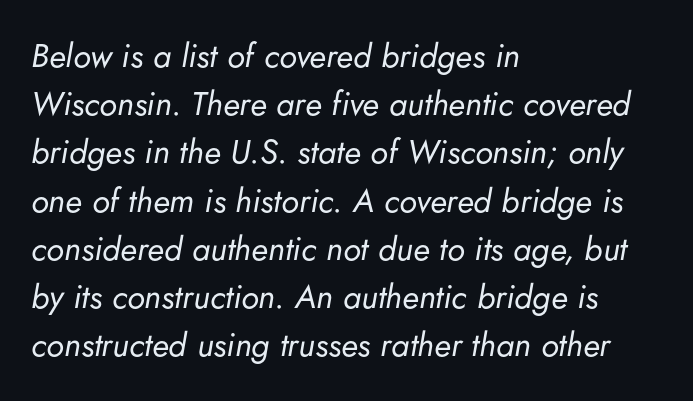
Q: Is the text bold? A: No.
Q: Is the text italic (slanted)? A: Yes, it leans right by about 5 degrees.
Q: Is the text underlined? A: No.
Q: How is the paragraph aligned? A: Left-aligned.
Q: Is the spacing between letters normal or unusually wide? A: Normal.
Q: Is the spacing between lines tight, normal or loose? A: Normal.
Q: Width (condensed, normal, or wide)? A: Normal.
Q: Stroke contrast? A: Low.
Q: x-height? A: Small.
Q: Monospaced? A: No.
